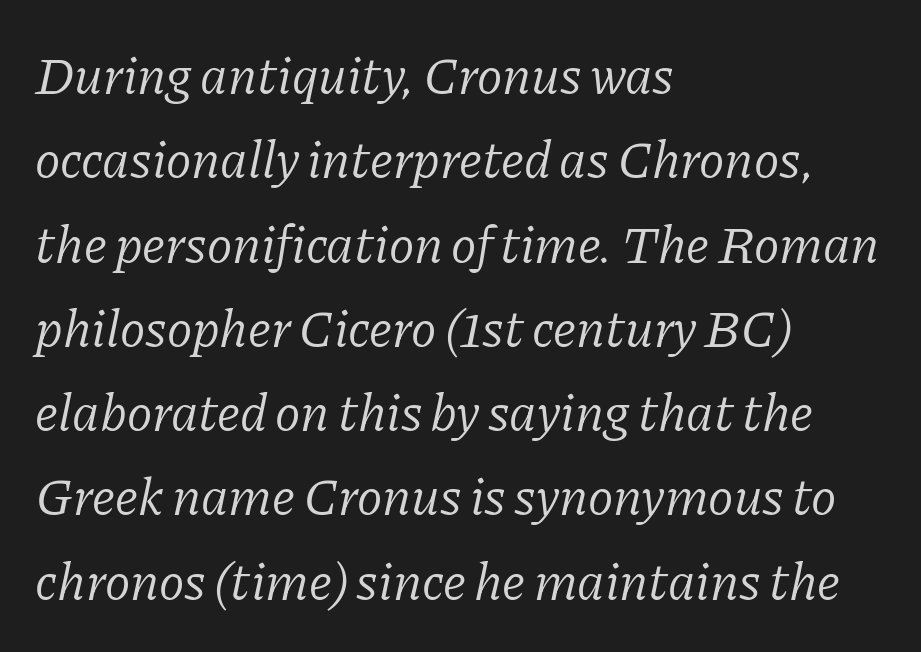
{"serif": "yes", "italic": "yes", "lean": "right", "slant_degrees": 11, "bold": "no", "weight": "light", "width": "normal", "stroke_contrast": "low", "x_height": "medium", "monospaced": "no", "underline": "no", "align": "left", "line_spacing": "normal", "line_spacing_ratio": 1.59, "letter_spacing": "normal", "letter_spacing_em": 0.0, "glyph_px": 53}
